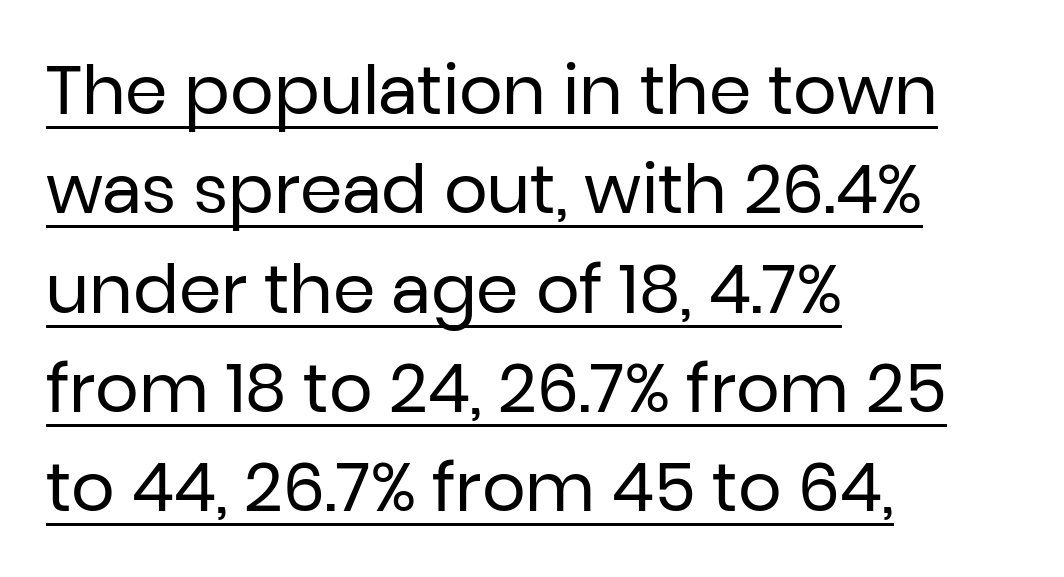
Has an underline been added? It has. Stems here are at most as thick as an everyday book face. This sample uses a sans-serif face. Notice how the passage keeps a crisp vertical edge on the left only. Italic: no, the glyphs are upright roman. Is this a fixed-width face? No — the glyphs have proportional, varying widths.
